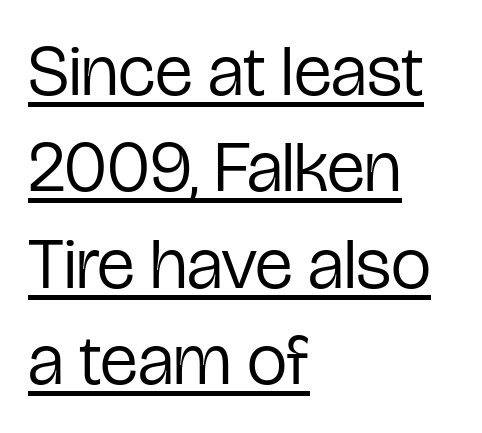
Q: Is the text bold? A: No.
Q: Is the text italic (slanted)? A: No, it is upright.
Q: Is the typeface a serif or a sans-serif typeface? A: Sans-serif.
Q: Is the text underlined? A: Yes.
Q: How is the paragraph aligned? A: Left-aligned.
Q: Is the spacing between letters normal or unusually wide? A: Normal.
Q: Is the spacing between lines tight, normal or loose? A: Normal.
Q: Width (condensed, normal, or wide)? A: Condensed.
Q: Stroke contrast? A: Low.
Q: x-height? A: Medium.
Q: Monospaced? A: No.
